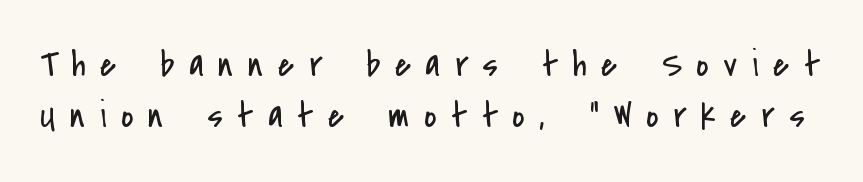
Think of a printed novel: that variable character pitch is what you see here. Vertical spacing — default. Beneath every word, the page is bare. The letters are spread apart with noticeably loose tracking.
